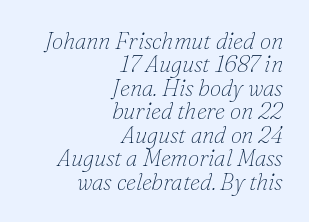
{"italic": "yes", "lean": "right", "slant_degrees": 16, "bold": "no", "underline": "no", "align": "right", "line_spacing": "tight", "line_spacing_ratio": 1.02, "letter_spacing": "normal", "letter_spacing_em": 0.0, "glyph_px": 23}
